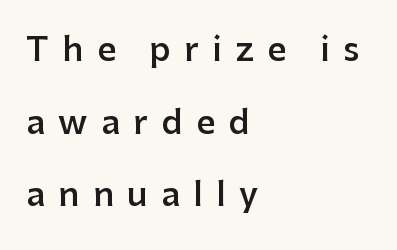
{"serif": "no", "italic": "no", "bold": "semi", "weight": "semibold", "width": "normal", "stroke_contrast": "low", "x_height": "medium", "monospaced": "no", "underline": "no", "align": "left", "line_spacing": "loose", "line_spacing_ratio": 2.2, "letter_spacing": "wide", "letter_spacing_em": 0.41, "glyph_px": 33}
